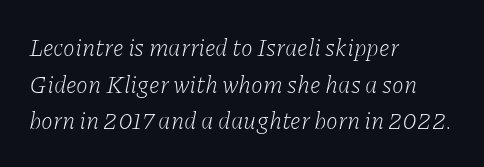
{"italic": "yes", "lean": "right", "slant_degrees": 11, "bold": "no", "underline": "no", "align": "left", "line_spacing": "normal", "line_spacing_ratio": 1.53, "letter_spacing": "normal", "letter_spacing_em": 0.0, "glyph_px": 24}
